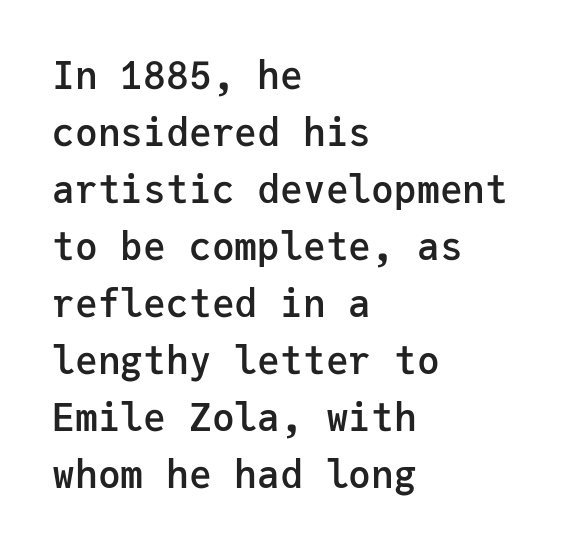
The image shows 38 px semibold sans-serif type, upright, monospaced; set left-aligned, normal line spacing (1.5x), normal letter spacing, not underlined; low stroke contrast and a medium x-height.
